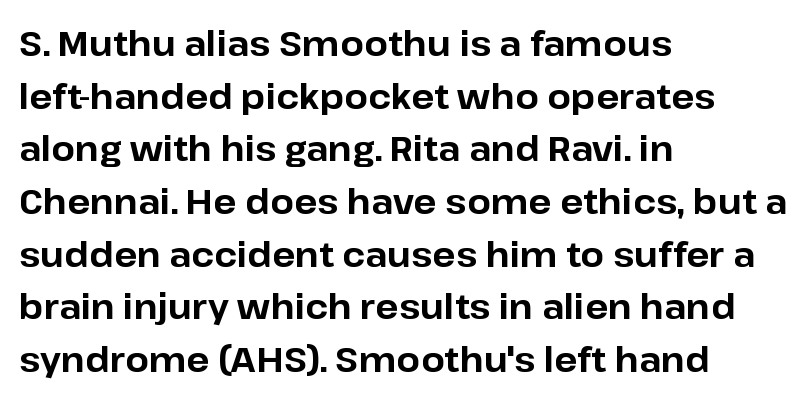
{"serif": "no", "italic": "no", "bold": "yes", "weight": "bold", "width": "normal", "stroke_contrast": "low", "x_height": "medium", "monospaced": "no", "underline": "no", "align": "left", "line_spacing": "normal", "line_spacing_ratio": 1.55, "letter_spacing": "normal", "letter_spacing_em": 0.0, "glyph_px": 34}
